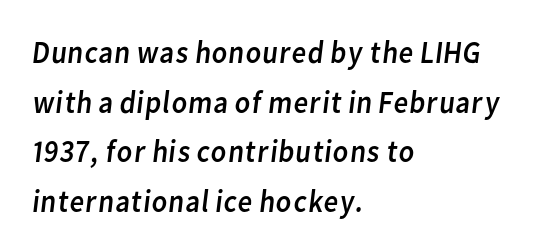
The image shows 32 px regular-weight sans-serif type; set left-aligned, normal line spacing (1.55x), normal letter spacing, not underlined; low stroke contrast and a medium x-height.
